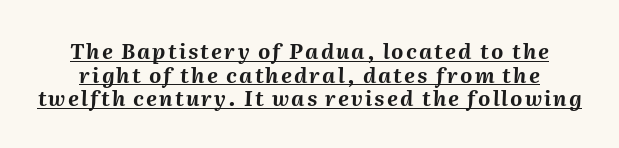
Q: Is the text bold? A: Yes.
Q: Is the text italic (slanted)? A: Yes, it leans right by about 2 degrees.
Q: Is the text underlined? A: Yes.
Q: Is the spacing between lines tight, normal or loose? A: Tight.
